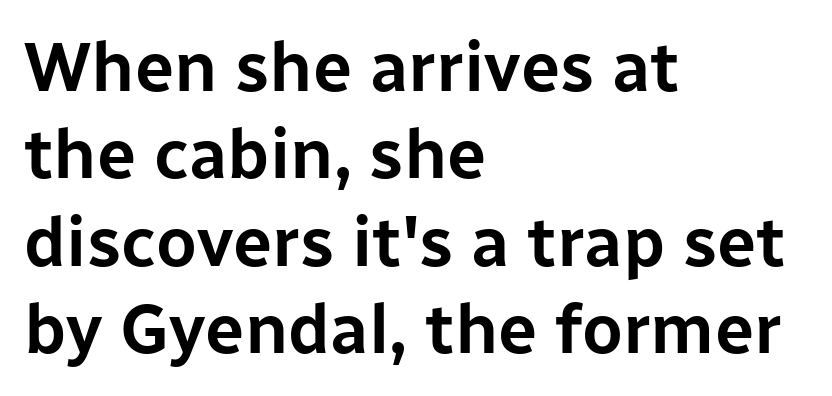
The image shows 70 px sans-serif type, upright; set left-aligned, normal line spacing (1.25x), normal letter spacing, not underlined; low stroke contrast and a medium x-height.
